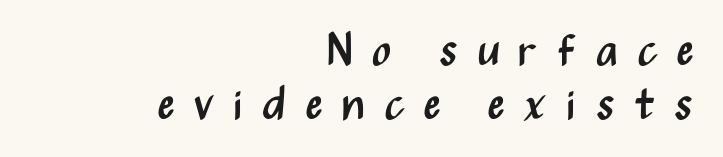
These lines are rendered in a variable-pitch font. Caption: expanded tracking, letters set apart. Is this a sans? Yes — the strokes have no serifs. Italic? Not at all — the glyphs are vertical. Honestly, there is no underline to notice here at all. Which margin do the lines hug? The right one — the left edge is uneven.
